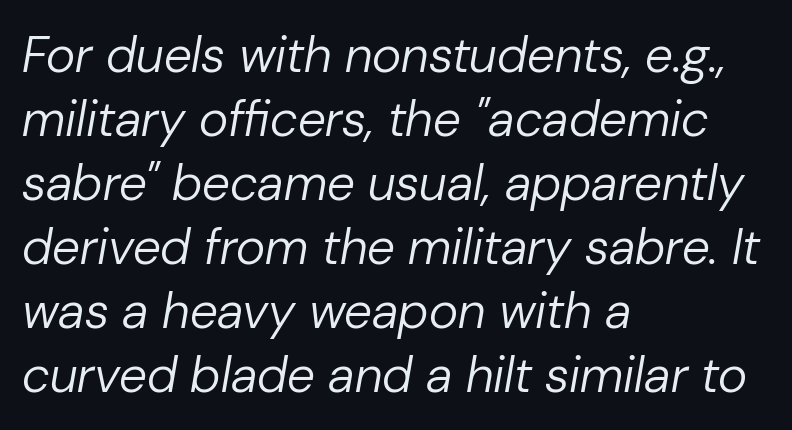
Q: Is the text bold? A: No.
Q: Is the text italic (slanted)? A: Yes, it leans right by about 10 degrees.
Q: Is the text underlined? A: No.
Q: How is the paragraph aligned? A: Left-aligned.
Q: Is the spacing between letters normal or unusually wide? A: Normal.
Q: Is the spacing between lines tight, normal or loose? A: Normal.
Q: Width (condensed, normal, or wide)? A: Normal.
Q: Stroke contrast? A: Low.
Q: x-height? A: Medium.
Q: Monospaced? A: No.
